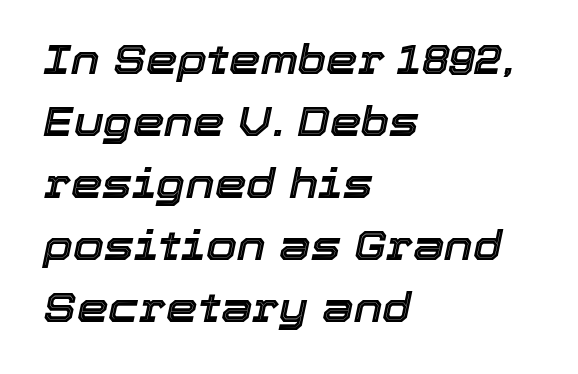
The image shows 40 px text type, italic (leaning right); set left-aligned, normal line spacing (1.55x), normal letter spacing, not underlined; a medium x-height.
